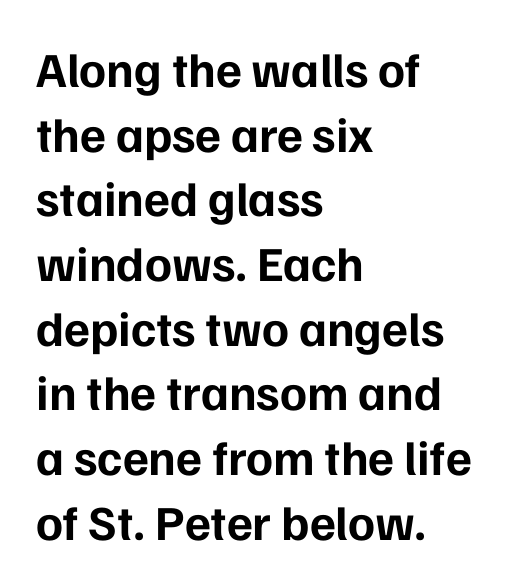
Italic? Not at all — the glyphs are vertical. Words appear dense and cohesive because spacing is normal. Check under the words: just untouched page. Each letter keeps its own natural width here, so spacing adapts to shape.
